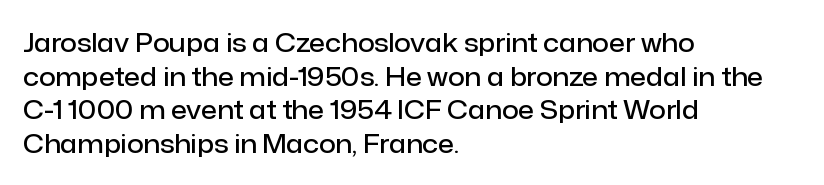
{"italic": "no", "bold": "semi", "underline": "no", "align": "left", "line_spacing": "normal", "line_spacing_ratio": 1.29, "letter_spacing": "normal", "letter_spacing_em": 0.0, "glyph_px": 26}
